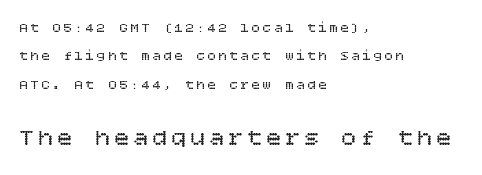
Underline: absent. What's the leading like? Stretched, with rows far apart. Which of the two is more prominent by size? The second, at the bottom. Does the copy run flush right? No — it runs flush left. Ordinary non-slanted type is in use. No heavy texture on the line: the type isn't bold.
